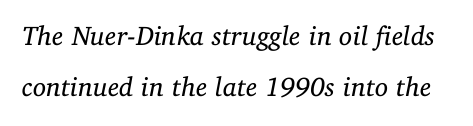
Q: Is the text bold? A: No.
Q: Is the text italic (slanted)? A: Yes, it leans right by about 11 degrees.
Q: Is the text underlined? A: No.
Q: Is the spacing between letters normal or unusually wide? A: Normal.
